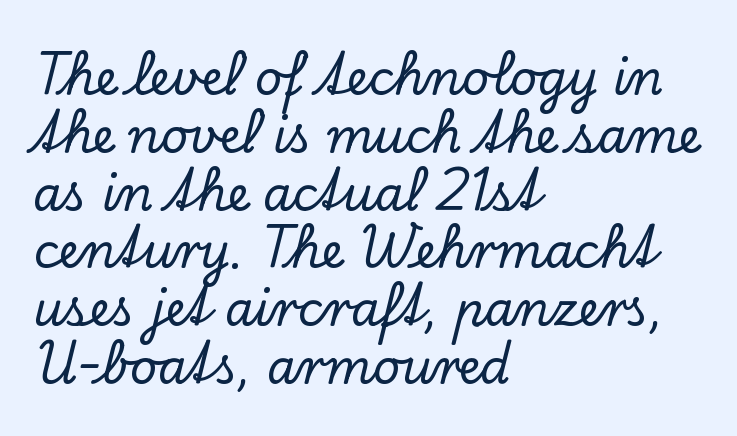
{"serif": "yes", "width": "normal", "stroke_contrast": "low", "x_height": "small", "monospaced": "no", "underline": "no", "align": "left", "line_spacing_ratio": 1.23, "letter_spacing": "normal", "letter_spacing_em": 0.0, "glyph_px": 47}
